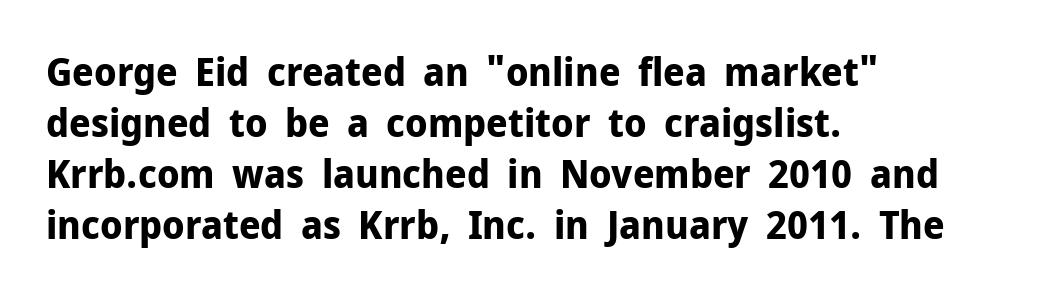
Q: Is the text bold? A: Yes.
Q: Is the text italic (slanted)? A: No, it is upright.
Q: Is the typeface a serif or a sans-serif typeface? A: Sans-serif.
Q: Is the text underlined? A: No.
Q: How is the paragraph aligned? A: Left-aligned.
Q: Is the spacing between letters normal or unusually wide? A: Normal.
Q: Is the spacing between lines tight, normal or loose? A: Normal.
Q: Width (condensed, normal, or wide)? A: Normal.
Q: Stroke contrast? A: Low.
Q: x-height? A: Medium.
Q: Monospaced? A: No.
